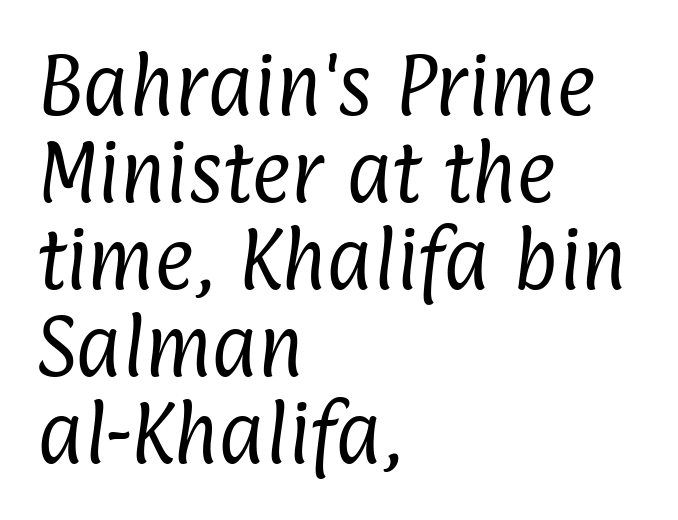
The letters sit at their default tracking, neither squeezed nor spread. This rendering employs a face without finishing strokes, i.e., a sans-serif. Honestly, the row spacing looks completely unremarkable. Is this a fixed-width face? No — the glyphs have proportional, varying widths. Leftover space on each line is placed entirely after the last word.
